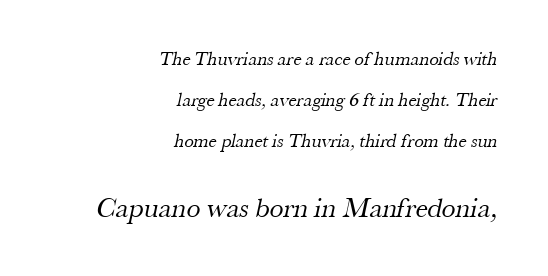
{"serif": "yes", "bold": "no", "weight": "regular", "width": "normal", "stroke_contrast": "medium", "x_height": "small", "monospaced": "no", "underline": "no", "align": "right", "line_spacing": "loose", "line_spacing_ratio": 2.15, "letter_spacing": "normal", "letter_spacing_em": 0.0, "larger_block": "second", "size_ratio": 1.47, "glyph_px": 28}
